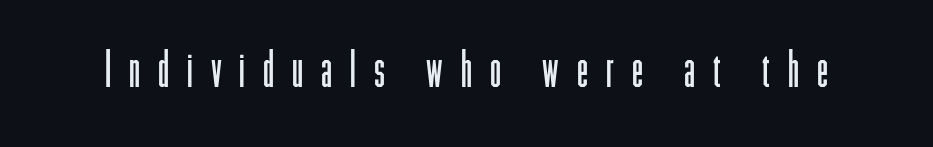
Observe the wide spacing: letters keep a clear distance from each other. Posture: straight, roman, zero tilt. Clear beneath every line of the passage. Serif or sans? Sans — the stroke terminals are bare.
